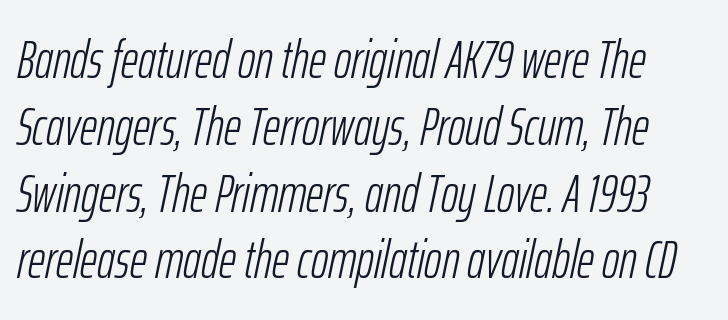
The image shows 53 px light, condensed type, italic (leaning right); set normal line spacing (1.26x), normal letter spacing, not underlined; low stroke contrast and a medium x-height.
